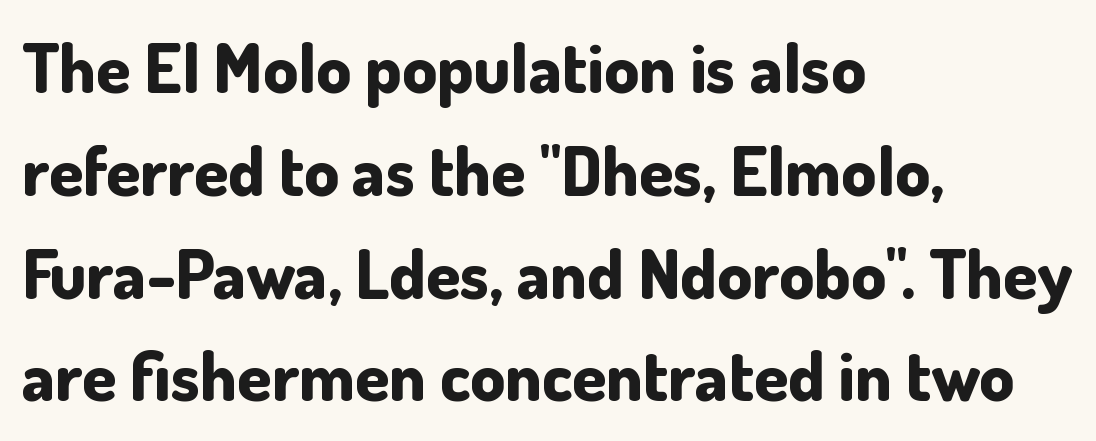
Q: Is the text bold? A: Yes.
Q: Is the text italic (slanted)? A: No, it is upright.
Q: Is the typeface a serif or a sans-serif typeface? A: Sans-serif.
Q: Is the text underlined? A: No.
Q: How is the paragraph aligned? A: Left-aligned.
Q: Is the spacing between letters normal or unusually wide? A: Normal.
Q: Is the spacing between lines tight, normal or loose? A: Normal.
Q: Width (condensed, normal, or wide)? A: Normal.
Q: Stroke contrast? A: Low.
Q: x-height? A: Small.
Q: Monospaced? A: No.
